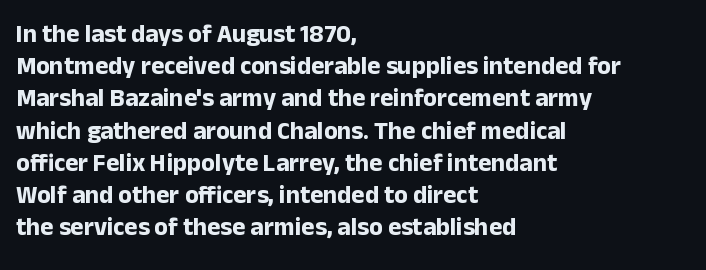
The lines sit at an ordinary, default distance from one another. Italic? Not at all — the glyphs are vertical. This rendering leaves character spacing at its baseline value. A student would call this left alignment; a typographer would say flush left, rag right.
